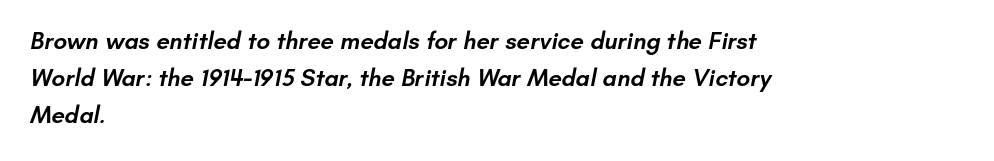
The image shows 24 px text type; set left-aligned, normal line spacing (1.55x), normal letter spacing, not underlined.
